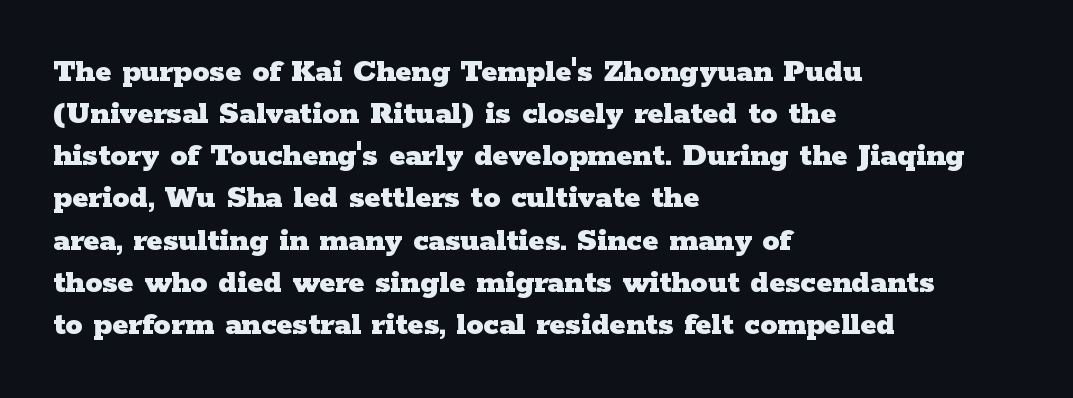
The image shows 34 px heavy, wide serif type, upright; set left-aligned, line spacing 1.24x, normal letter spacing, not underlined; low stroke contrast and a medium x-height.
